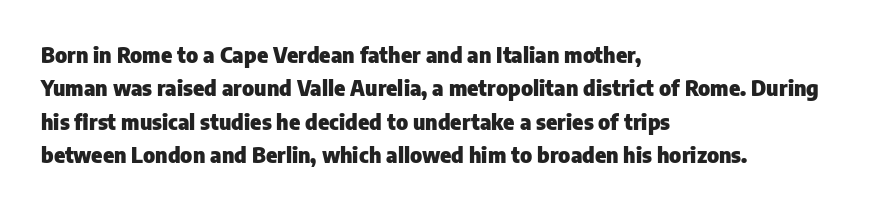
The lines sit at an ordinary, default distance from one another. Bare-footed words on every line. The rendering uses a bold face; every stroke is thick and dark. Posture: upright roman.
